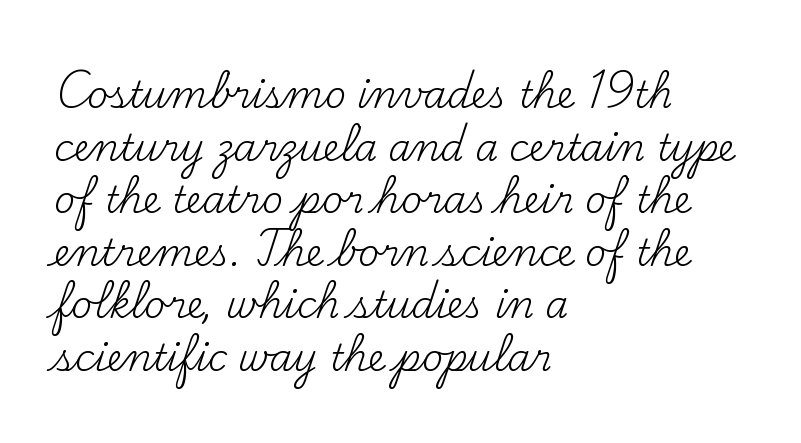
Q: Is the text bold? A: No.
Q: Is the text italic (slanted)? A: Yes.
Q: Is the typeface a serif or a sans-serif typeface? A: Serif.
Q: Is the text underlined? A: No.
Q: How is the paragraph aligned? A: Left-aligned.
Q: Is the spacing between letters normal or unusually wide? A: Normal.
Q: Is the spacing between lines tight, normal or loose? A: Normal.
Q: Width (condensed, normal, or wide)? A: Normal.
Q: Stroke contrast? A: Medium.
Q: x-height? A: Small.
Q: Monospaced? A: No.
